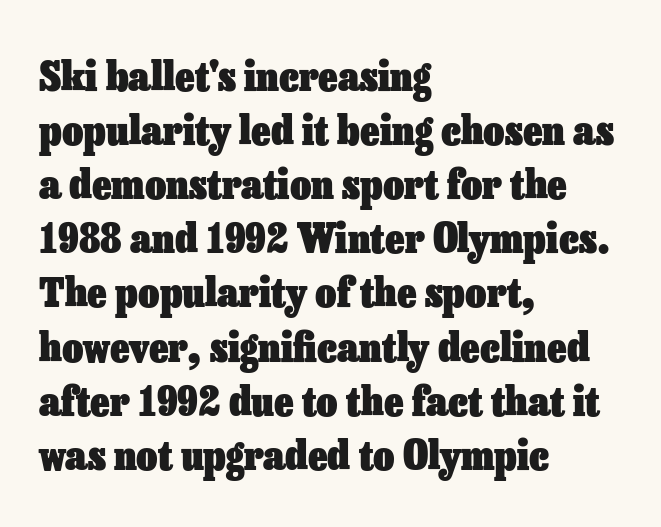
{"italic": "no", "bold": "yes", "weight": "heavy", "width": "normal", "stroke_contrast": "low", "x_height": "medium", "monospaced": "no", "underline": "no", "align": "left", "line_spacing": "normal", "line_spacing_ratio": 1.32, "letter_spacing": "normal", "letter_spacing_em": 0.0, "glyph_px": 41}
